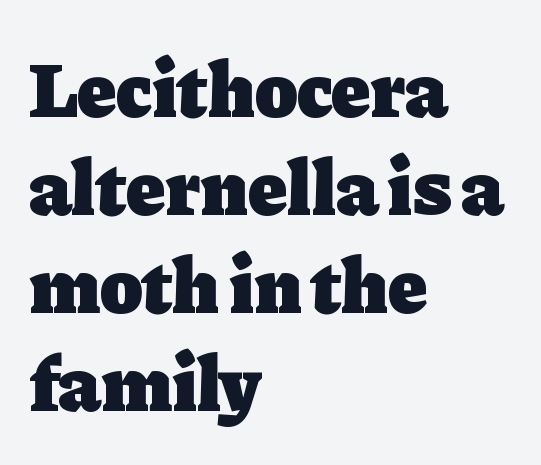
{"serif": "yes", "italic": "no", "bold": "yes", "weight": "heavy", "width": "normal", "stroke_contrast": "low", "x_height": "medium", "monospaced": "no", "underline": "no", "align": "left", "line_spacing_ratio": 1.24, "letter_spacing": "normal", "letter_spacing_em": 0.0, "glyph_px": 79}
